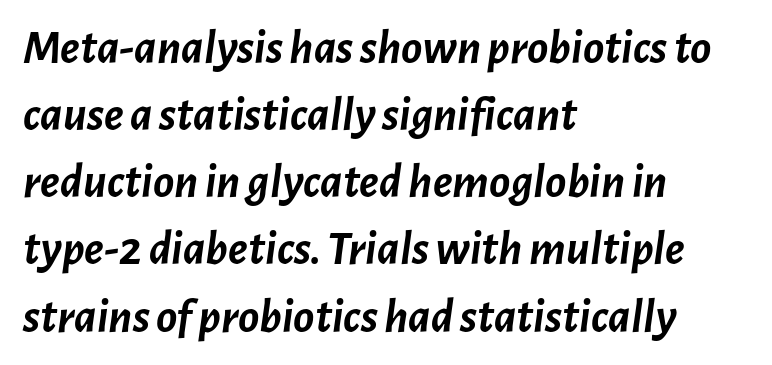
{"italic": "yes", "lean": "right", "slant_degrees": 7, "bold": "yes", "weight": "semibold", "width": "normal", "stroke_contrast": "low", "x_height": "medium", "monospaced": "no", "underline": "no", "align": "left", "line_spacing": "normal", "line_spacing_ratio": 1.37, "letter_spacing": "normal", "letter_spacing_em": 0.0, "glyph_px": 49}
